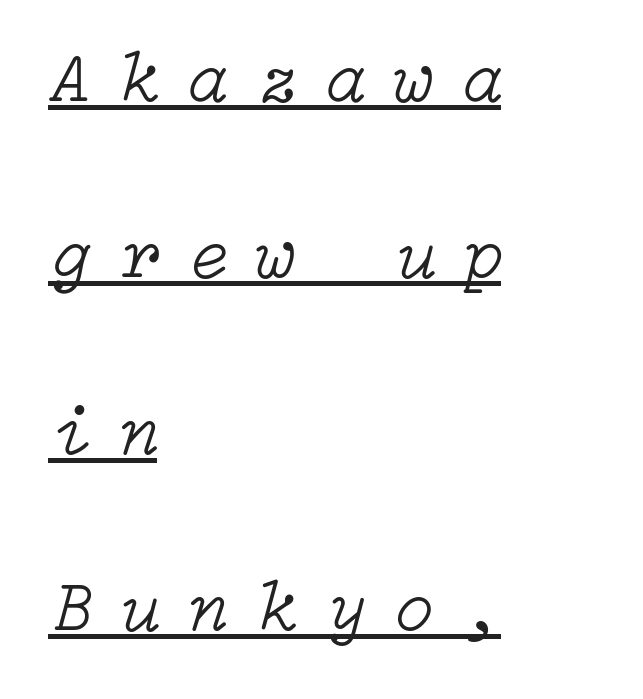
Reading down the column, the eye jumps a long way to each next line. The passage is arranged the way most books set body copy — flush left. Spacing between characters has been opened up far beyond the box default. Compared with undecorated copy, this sample adds a rule below the words. Each stroke keeps to a modest, everyday thickness or less.
